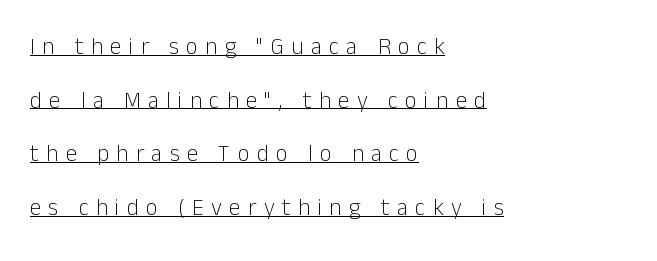
The image shows 23 px text type, upright; set left-aligned, loose line spacing (2.33x), unusually wide letter spacing (+0.32 em), underlined.
